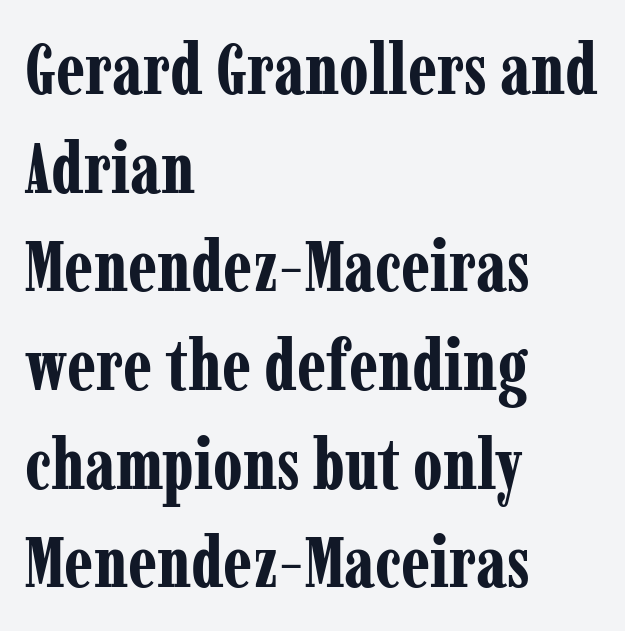
The image shows 72 px bold, condensed serif type, upright; set left-aligned, normal line spacing (1.37x), normal letter spacing, not underlined; low stroke contrast and a medium x-height.
